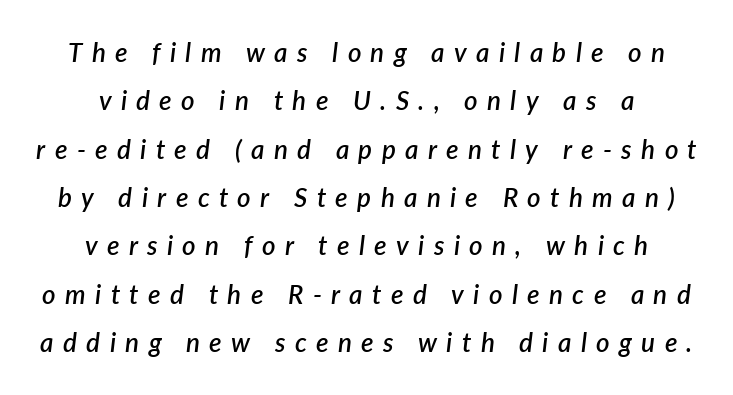
The image shows 26 px text type, italic (leaning right); set line spacing 1.86x, unusually wide letter spacing (+0.36 em), not underlined.
